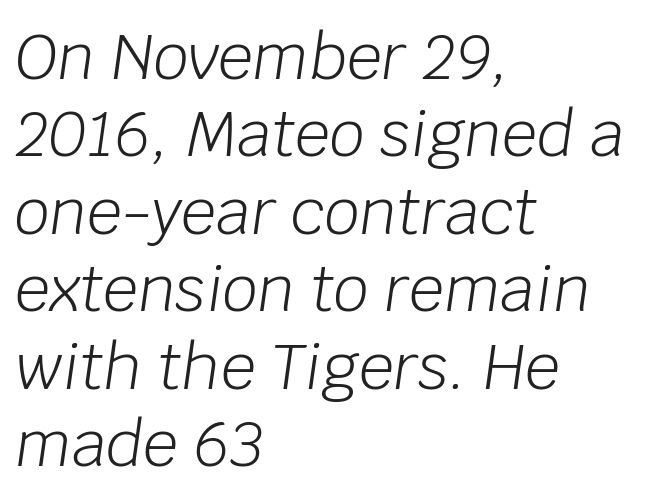
The image shows 62 px light type, italic (leaning right); set left-aligned, normal line spacing (1.25x), normal letter spacing, not underlined; low stroke contrast and a large x-height.
